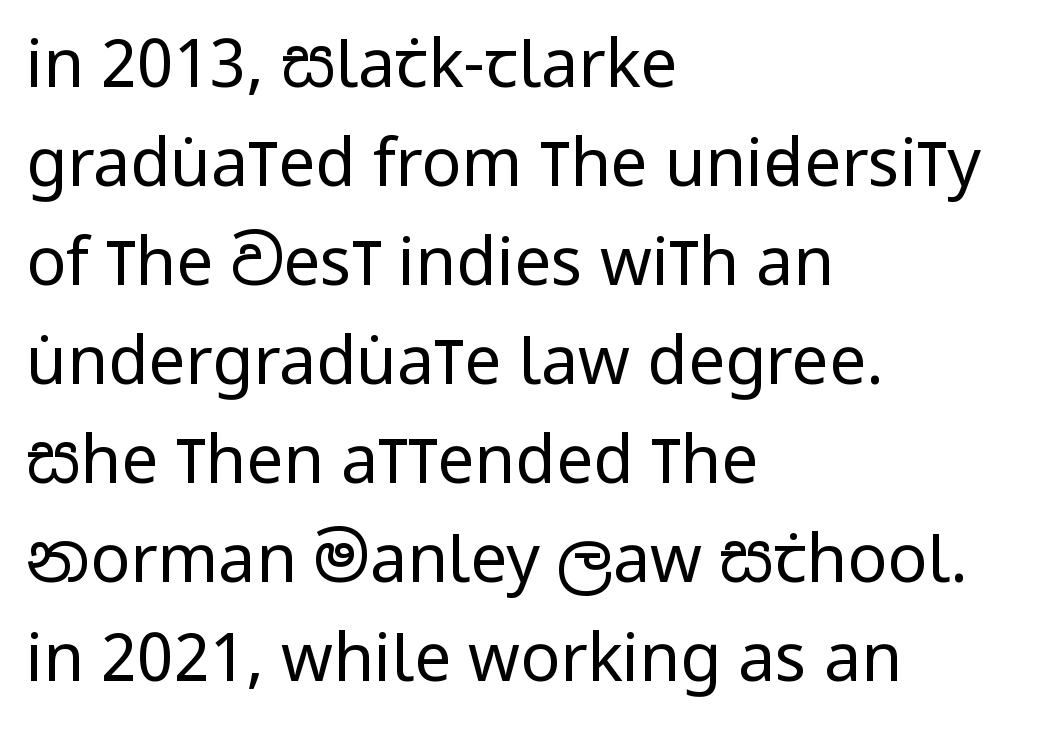
The image shows 66 px regular-weight, condensed sans-serif type, upright; set left-aligned, normal line spacing (1.5x), normal letter spacing, not underlined; low stroke contrast and a large x-height.
